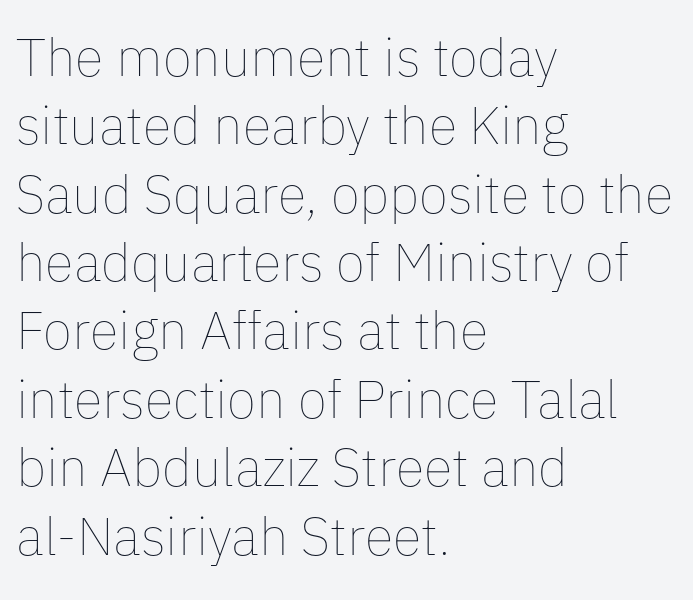
Q: Is the text bold? A: No.
Q: Is the text italic (slanted)? A: No, it is upright.
Q: Is the text underlined? A: No.
Q: How is the paragraph aligned? A: Left-aligned.
Q: Is the spacing between letters normal or unusually wide? A: Normal.
Q: Is the spacing between lines tight, normal or loose? A: Normal.
Q: Width (condensed, normal, or wide)? A: Normal.
Q: Stroke contrast? A: Low.
Q: x-height? A: Medium.
Q: Monospaced? A: No.
